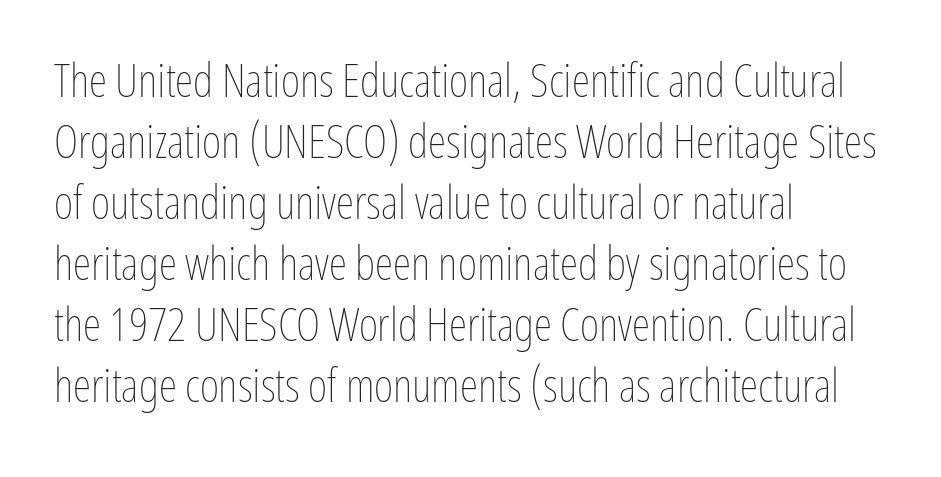
Q: Is the text bold? A: No.
Q: Is the text italic (slanted)? A: No, it is upright.
Q: Is the text underlined? A: No.
Q: How is the paragraph aligned? A: Left-aligned.
Q: Is the spacing between letters normal or unusually wide? A: Normal.
Q: Is the spacing between lines tight, normal or loose? A: Normal.
Q: Width (condensed, normal, or wide)? A: Condensed.
Q: Stroke contrast? A: Low.
Q: x-height? A: Medium.
Q: Monospaced? A: No.
